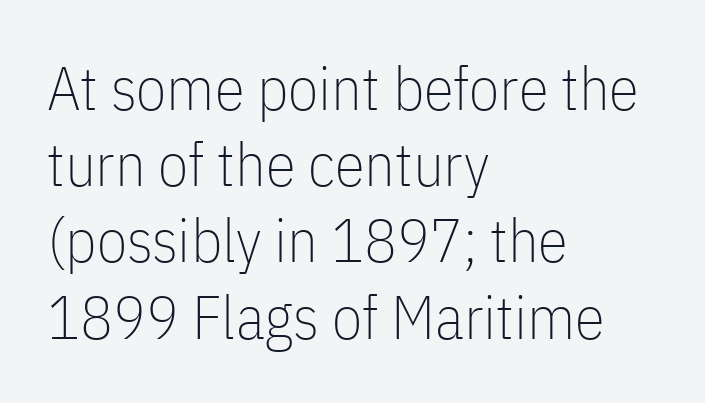
{"serif": "no", "italic": "no", "bold": "no", "weight": "thin", "width": "condensed", "stroke_contrast": "low", "x_height": "medium", "monospaced": "no", "underline": "no", "align": "left", "line_spacing": "normal", "line_spacing_ratio": 1.25, "letter_spacing": "normal", "letter_spacing_em": 0.0, "glyph_px": 61}
